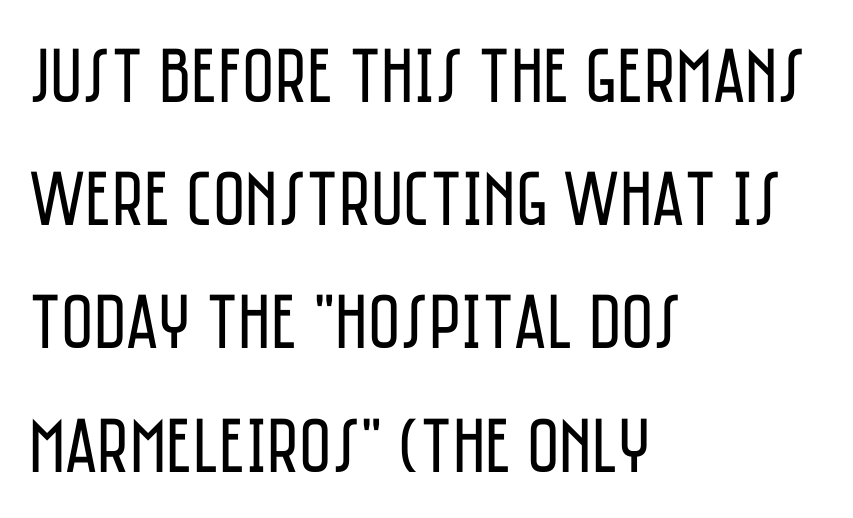
All the whitespace from short lines collects on the right. Here the designer chose a conventional face with non-uniform glyph widths. The letters sit at their default tracking, neither squeezed nor spread. Every stem runs plumb, perpendicular to the baseline.
